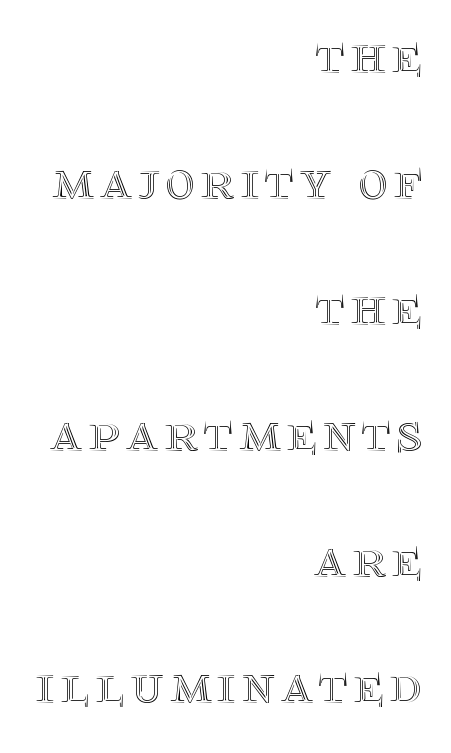
The image shows 56 px text type, upright; set right-aligned, loose line spacing (2.25x), not underlined; a large x-height.
